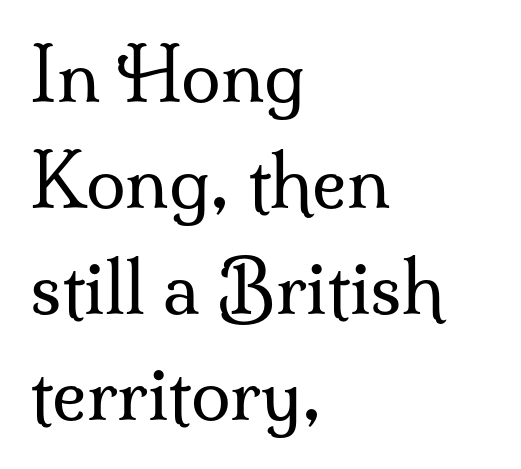
Q: Is the text bold? A: No.
Q: Is the text italic (slanted)? A: No, it is upright.
Q: Is the typeface a serif or a sans-serif typeface? A: Serif.
Q: Is the text underlined? A: No.
Q: How is the paragraph aligned? A: Left-aligned.
Q: Is the spacing between letters normal or unusually wide? A: Normal.
Q: Is the spacing between lines tight, normal or loose? A: Normal.
Q: Width (condensed, normal, or wide)? A: Normal.
Q: Stroke contrast? A: Medium.
Q: x-height? A: Small.
Q: Monospaced? A: No.
